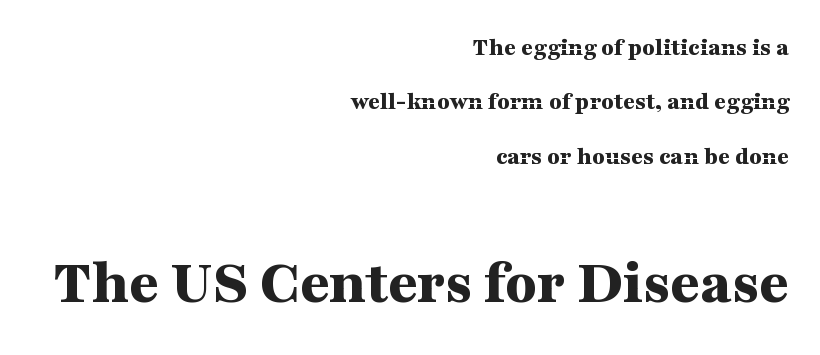
The image shows 64 px bold, wide serif type, upright; set right-aligned, loose line spacing (2.09x), normal letter spacing, not underlined; the second (bottom) block is 2.46x larger; medium stroke contrast and a medium x-height.
